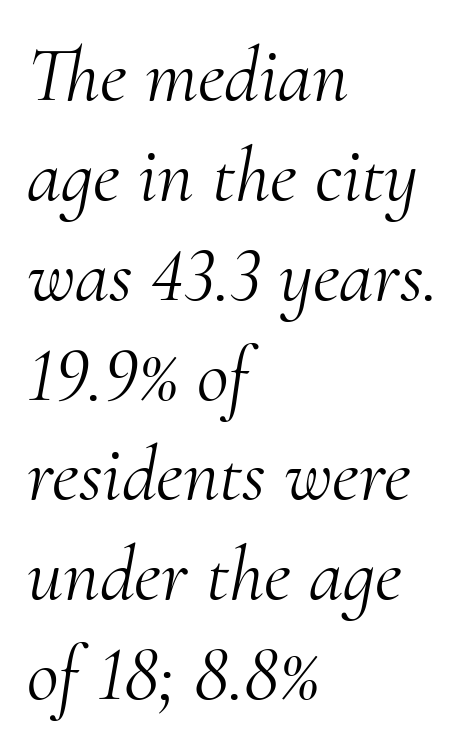
Rendered with sloped, italic letterforms. Is this a heavy cut? Hardly; it is regular or lighter. Type style note: has serifs. The zone under the glyphs is completely vacant.
